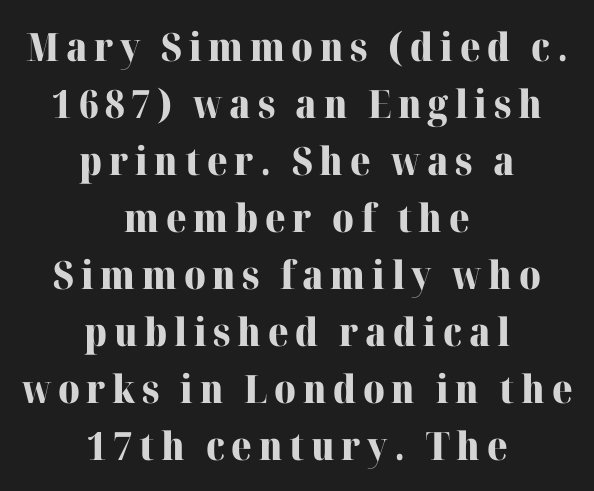
Q: Is the text bold? A: Yes.
Q: Is the text italic (slanted)? A: No, it is upright.
Q: Is the typeface a serif or a sans-serif typeface? A: Serif.
Q: Is the text underlined? A: No.
Q: How is the paragraph aligned? A: Centered.
Q: Is the spacing between lines tight, normal or loose? A: Normal.
Q: Width (condensed, normal, or wide)? A: Normal.
Q: Stroke contrast? A: High.
Q: x-height? A: Medium.
Q: Monospaced? A: No.
